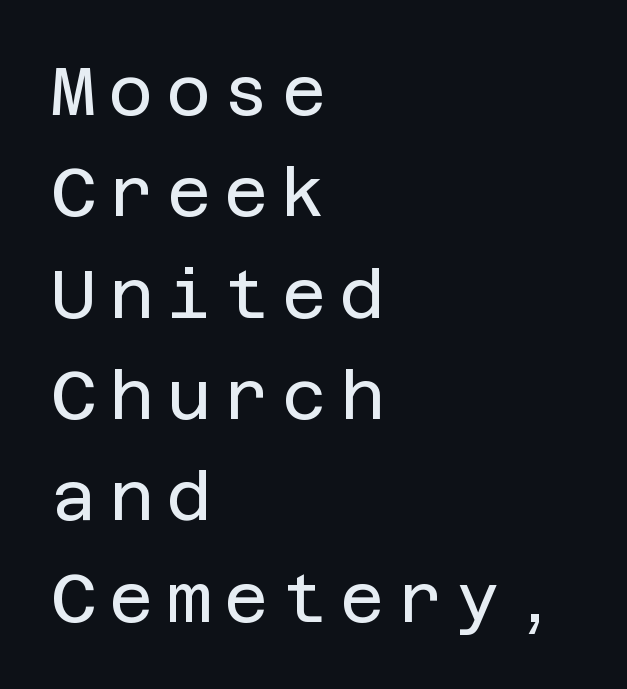
Q: Is the text bold? A: No.
Q: Is the text italic (slanted)? A: No, it is upright.
Q: Is the typeface a serif or a sans-serif typeface? A: Sans-serif.
Q: Is the text underlined? A: No.
Q: How is the paragraph aligned? A: Left-aligned.
Q: Is the spacing between letters normal or unusually wide? A: Unusually wide.
Q: Is the spacing between lines tight, normal or loose? A: Normal.
Q: Width (condensed, normal, or wide)? A: Normal.
Q: Stroke contrast? A: Low.
Q: x-height? A: Large.
